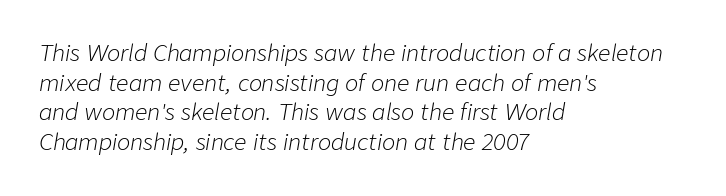
Q: Is the text bold? A: No.
Q: Is the text italic (slanted)? A: Yes, it leans right by about 9 degrees.
Q: Is the text underlined? A: No.
Q: How is the paragraph aligned? A: Left-aligned.
Q: Is the spacing between letters normal or unusually wide? A: Normal.
Q: Is the spacing between lines tight, normal or loose? A: Normal.
